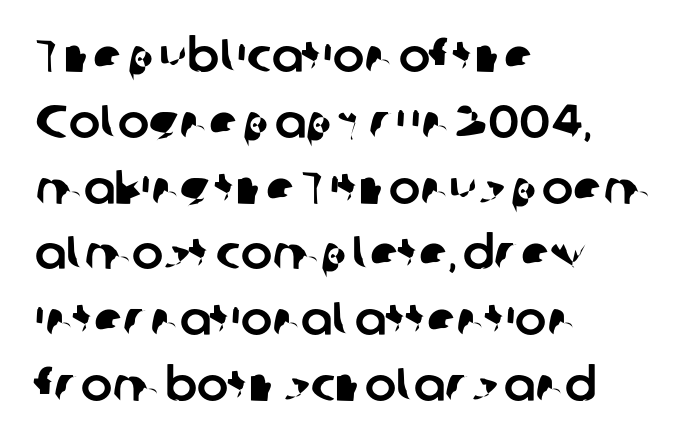
The foot of each line stays bare and open. Left-aligned paragraph, ragged on the right. Character widths vary here, with narrow letters taking less room than wide ones. The designer went with a sans here, leaving each stem footless.
